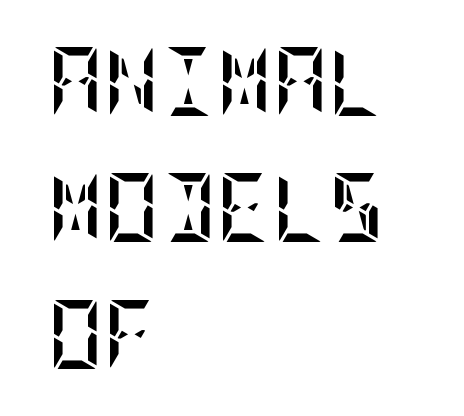
{"italic": "no", "bold": "yes", "weight": "semibold", "width": "condensed", "stroke_contrast": "low", "x_height": "large", "underline": "no", "align": "left", "line_spacing_ratio": 1.83, "letter_spacing": "normal", "letter_spacing_em": 0.0, "glyph_px": 69}
